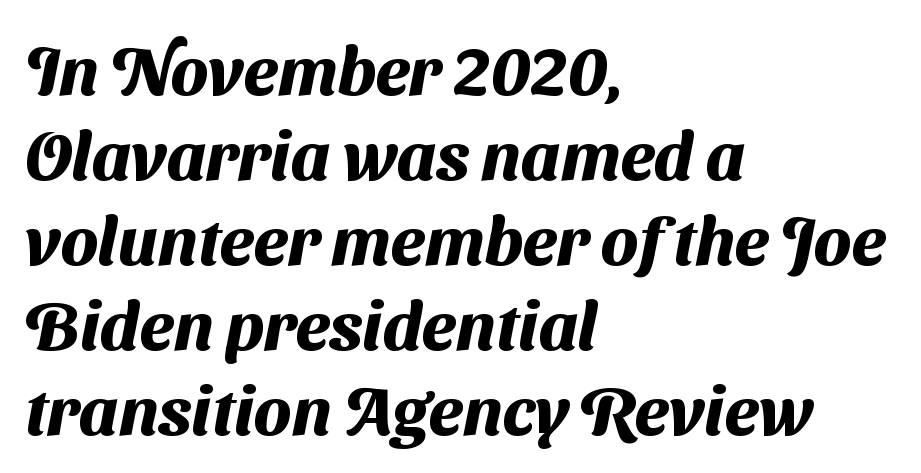
The image shows 68 px heavy sans-serif type; set left-aligned, normal line spacing (1.25x), normal letter spacing, not underlined; medium stroke contrast and a medium x-height.
